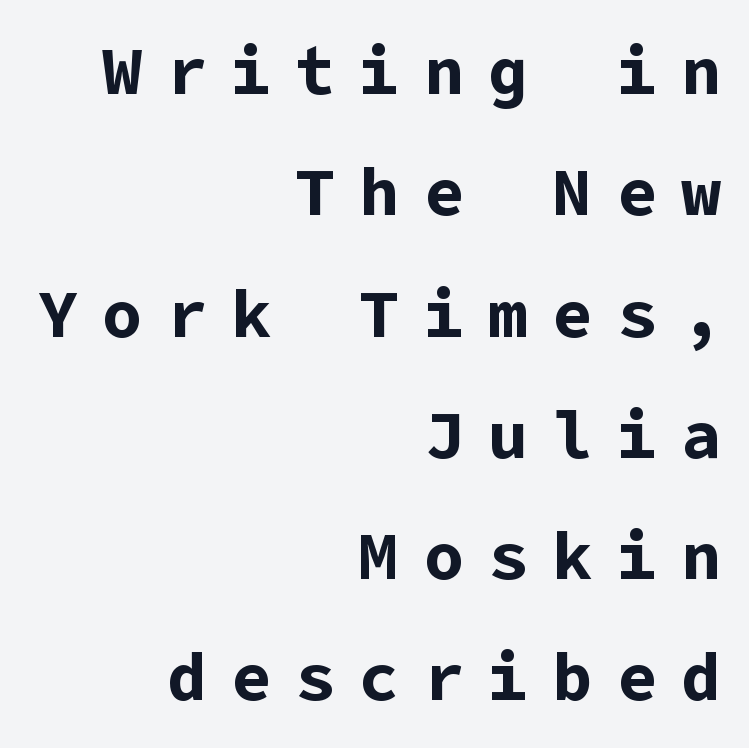
The image shows 67 px bold sans-serif type, upright; set right-aligned, line spacing 1.81x, unusually wide letter spacing (+0.36 em), not underlined; low stroke contrast and a medium x-height.
